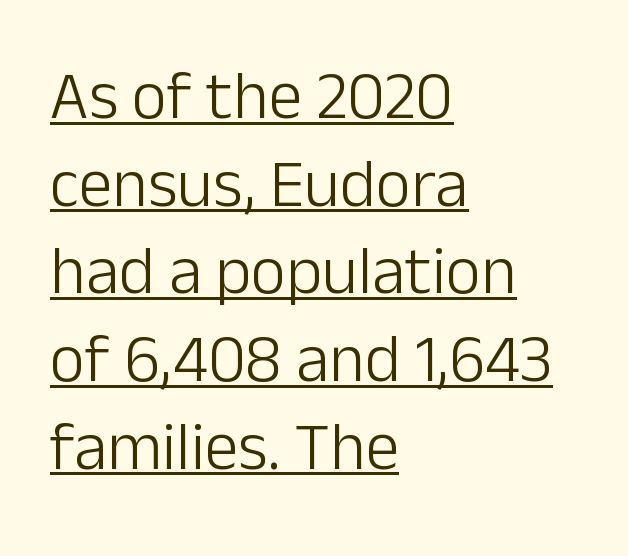
The image shows 68 px light sans-serif type, upright; set left-aligned, normal line spacing (1.29x), normal letter spacing, underlined; low stroke contrast and a medium x-height.
